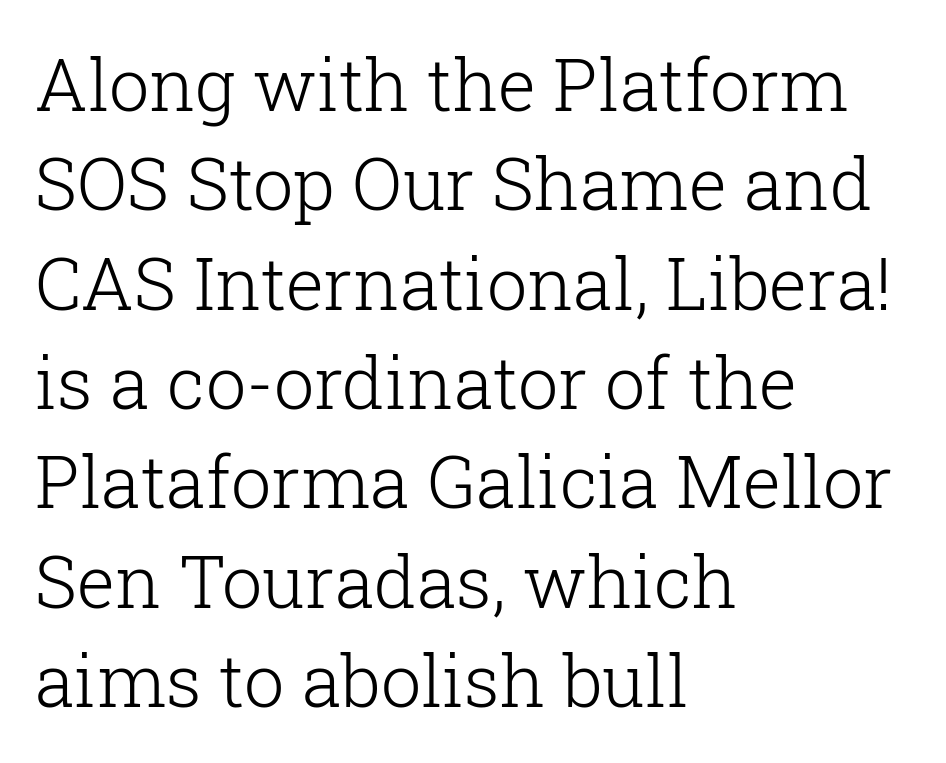
The image shows 72 px light serif type, upright; set left-aligned, normal line spacing (1.38x), normal letter spacing, not underlined; low stroke contrast and a medium x-height.
